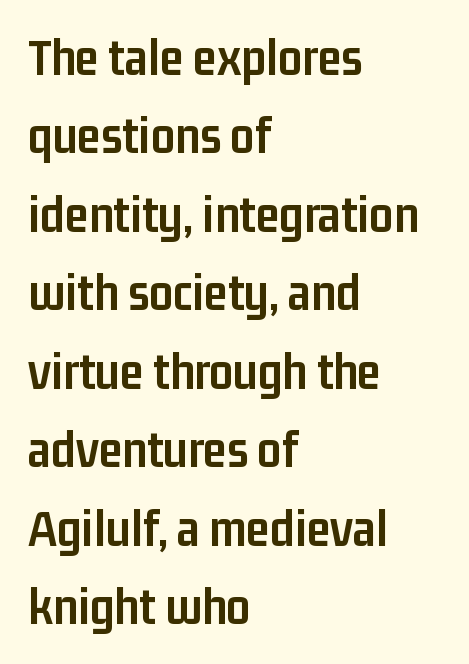
Q: Is the text bold? A: Yes.
Q: Is the text italic (slanted)? A: No, it is upright.
Q: Is the typeface a serif or a sans-serif typeface? A: Sans-serif.
Q: Is the text underlined? A: No.
Q: How is the paragraph aligned? A: Left-aligned.
Q: Is the spacing between letters normal or unusually wide? A: Normal.
Q: Is the spacing between lines tight, normal or loose? A: Normal.
Q: Width (condensed, normal, or wide)? A: Condensed.
Q: Stroke contrast? A: Low.
Q: x-height? A: Medium.
Q: Monospaced? A: No.
